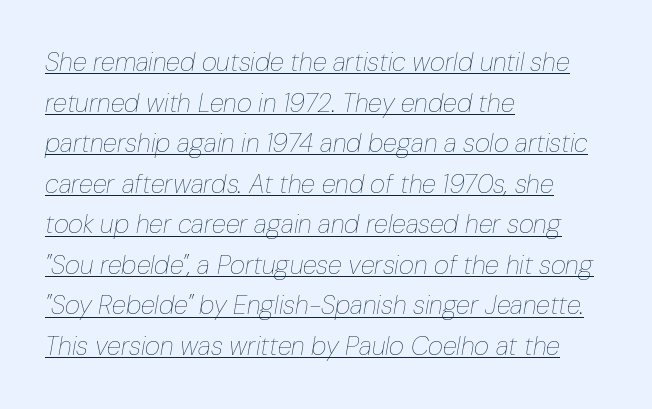
Stroke thickness stays within the range of a standard reading face or lighter. This sample carries an underscore along the baseline area. The ragged edge is on the right, which tells us the setting is flush left. Regarding leading, the lines here are spaced in the standard way.
